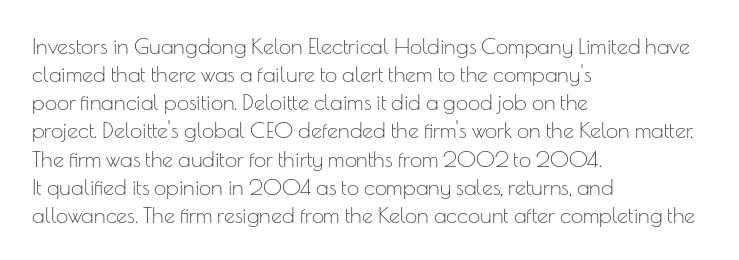
Normally led — the rows are evenly, conventionally spaced. Underlining? Definitely not there. The axis of the letterforms is exactly vertical. The passage is arranged the way most books set body copy — flush left. Default kerning and tracking; the words read as compact shapes.
